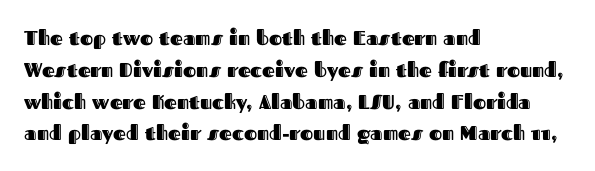
Q: Is the text italic (slanted)? A: No, it is upright.
Q: Is the text underlined? A: No.
Q: How is the paragraph aligned? A: Left-aligned.
Q: Is the spacing between letters normal or unusually wide? A: Normal.
Q: Is the spacing between lines tight, normal or loose? A: Normal.
